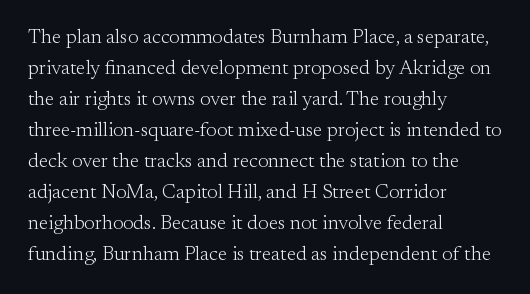
{"italic": "no", "bold": "no", "underline": "no", "align": "left", "line_spacing": "normal", "line_spacing_ratio": 1.55, "letter_spacing": "normal", "letter_spacing_em": 0.0, "glyph_px": 20}
